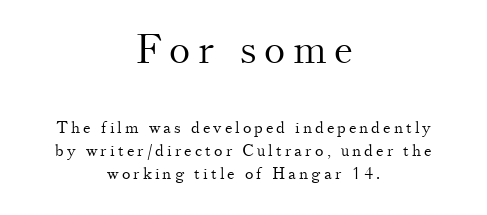
The composition opens big and finishes small. Spacing verdict: proportional, widths tailored to each character. Ink coverage per letter is moderate at most. Are there feet on the stems? There are — it's a serif. Glance below the letters and you will spot only blank space. A student would call this center alignment; a typographer would say set centered.
